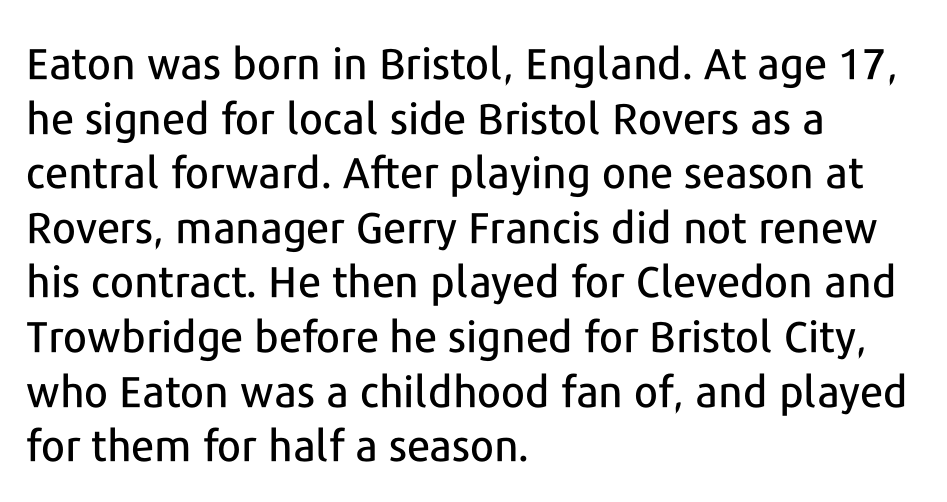
{"serif": "no", "italic": "no", "width": "normal", "stroke_contrast": "low", "x_height": "medium", "monospaced": "no", "underline": "no", "align": "left", "line_spacing": "normal", "line_spacing_ratio": 1.27, "letter_spacing": "normal", "letter_spacing_em": 0.0, "glyph_px": 43}
